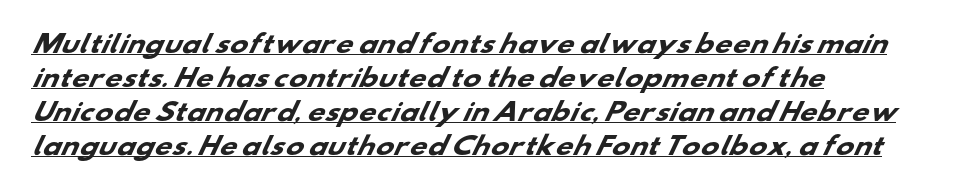
The letters sit at their default tracking, neither squeezed nor spread. The rendering uses a moderate line-height, typical for paragraphs. Does the weight exceed regular? Yes, all the way to bold. These lines are set flush left with a ragged right edge.
